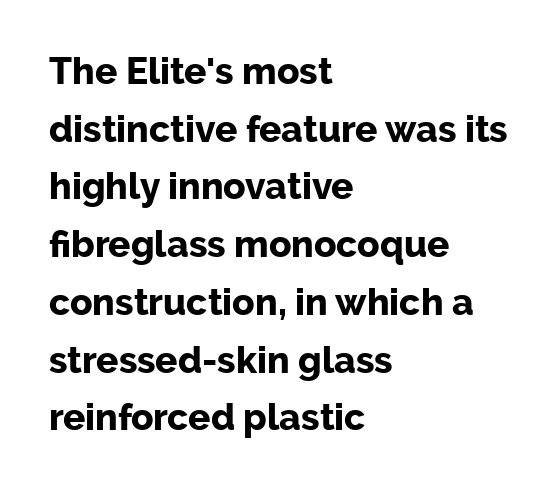
Horizontal alignment here is leftward, the default for most running prose. Posture: vertical. These lines are composed in type without serifs. A normal amount of white space separates one row of letters from the next. The tracking reads as untouched default to a designer's eye. Anything drawn beneath the words? Only blank space.
